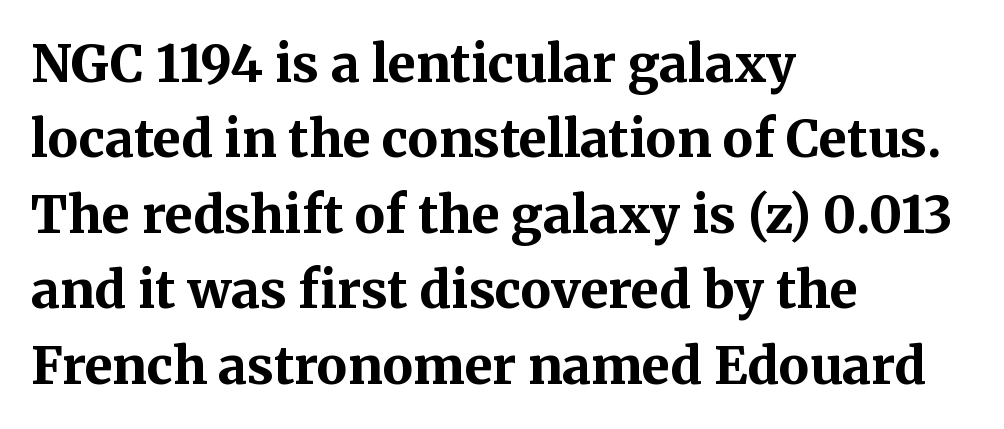
Q: Is the text bold? A: Yes.
Q: Is the text italic (slanted)? A: No, it is upright.
Q: Is the typeface a serif or a sans-serif typeface? A: Serif.
Q: Is the text underlined? A: No.
Q: How is the paragraph aligned? A: Left-aligned.
Q: Is the spacing between letters normal or unusually wide? A: Normal.
Q: Is the spacing between lines tight, normal or loose? A: Normal.
Q: Width (condensed, normal, or wide)? A: Normal.
Q: Stroke contrast? A: Medium.
Q: x-height? A: Medium.
Q: Monospaced? A: No.
